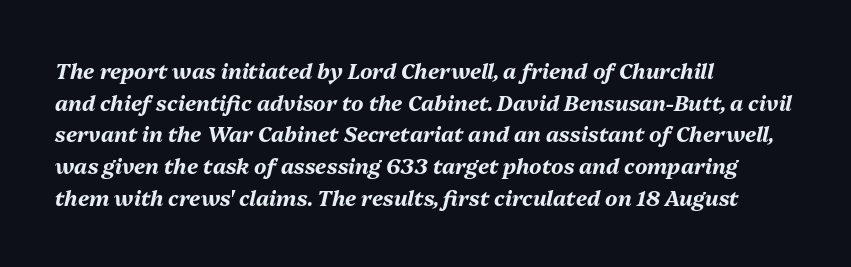
Q: Is the text bold? A: Yes.
Q: Is the text italic (slanted)? A: Yes, it leans right by about 13 degrees.
Q: Is the text underlined? A: No.
Q: How is the paragraph aligned? A: Left-aligned.
Q: Is the spacing between letters normal or unusually wide? A: Normal.
Q: Is the spacing between lines tight, normal or loose? A: Normal.
